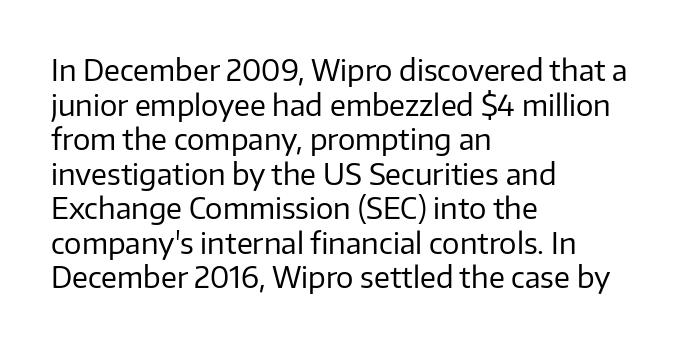
{"serif": "no", "italic": "no", "bold": "no", "weight": "regular", "width": "normal", "stroke_contrast": "low", "x_height": "medium", "monospaced": "no", "underline": "no", "align": "left", "line_spacing_ratio": 1.19, "letter_spacing": "normal", "letter_spacing_em": 0.0, "glyph_px": 29}
